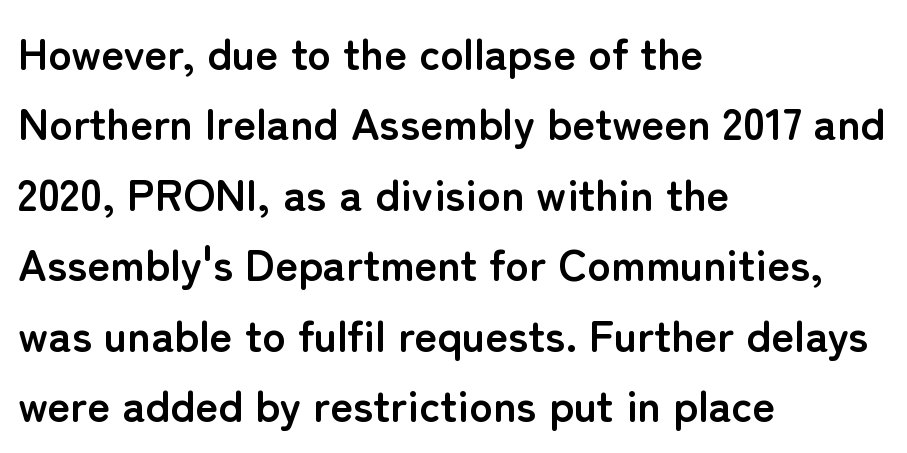
{"serif": "no", "italic": "no", "bold": "yes", "weight": "semibold", "width": "normal", "stroke_contrast": "low", "x_height": "medium", "monospaced": "no", "underline": "no", "align": "left", "line_spacing": "normal", "line_spacing_ratio": 1.6, "letter_spacing": "normal", "letter_spacing_em": 0.0, "glyph_px": 44}
